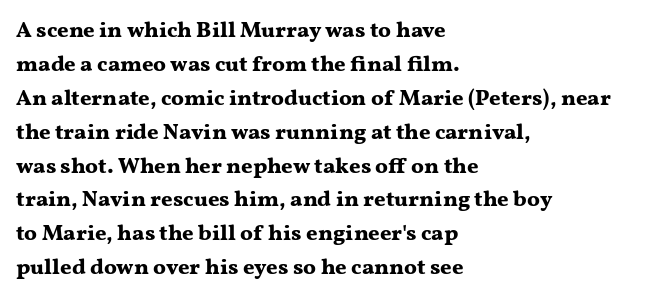
{"italic": "no", "bold": "yes", "underline": "no", "align": "left", "line_spacing": "normal", "line_spacing_ratio": 1.54, "letter_spacing": "normal", "letter_spacing_em": 0.0, "glyph_px": 22}
